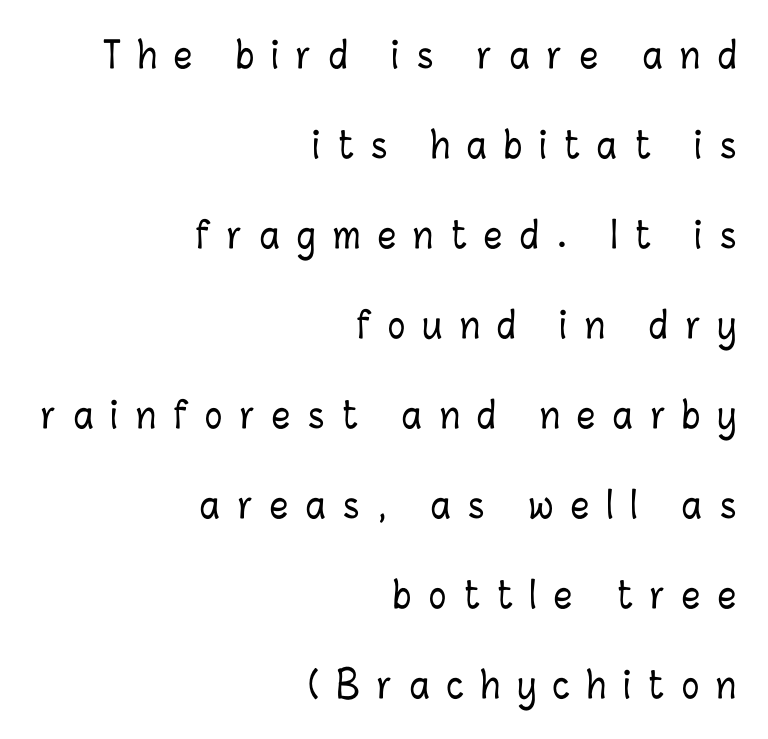
The image shows 36 px condensed type, upright; set right-aligned, loose line spacing (2.5x), unusually wide letter spacing (+0.49 em), not underlined; low stroke contrast and a medium x-height.
